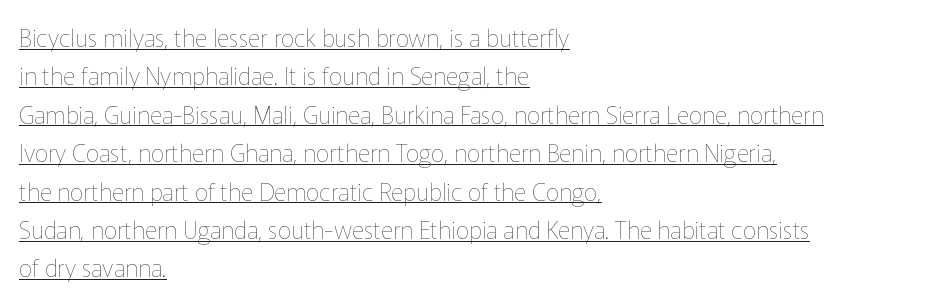
The image shows 24 px text type, upright; set left-aligned, normal line spacing (1.6x), normal letter spacing, underlined.
